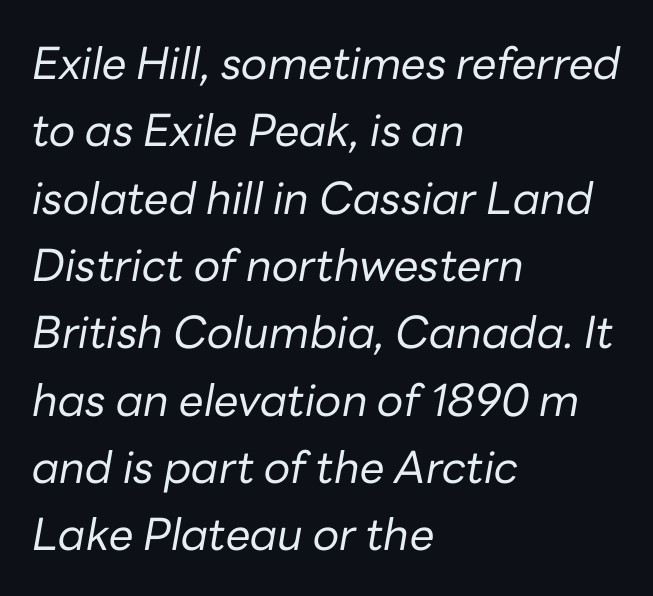
The image shows 44 px regular-weight type, italic (leaning right); set left-aligned, normal line spacing (1.53x), normal letter spacing, not underlined; low stroke contrast and a medium x-height.
